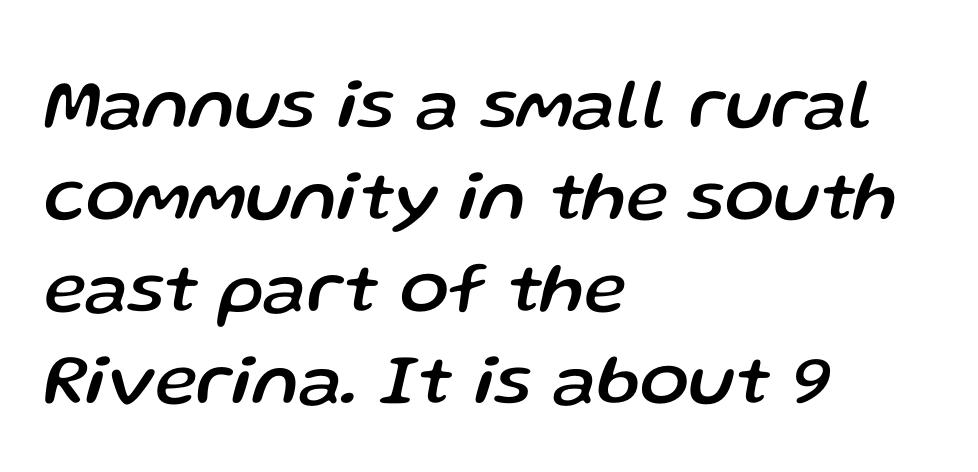
The image shows 72 px text type, italic (leaning right); set left-aligned, normal line spacing (1.28x), normal letter spacing, not underlined; low stroke contrast and a medium x-height.
